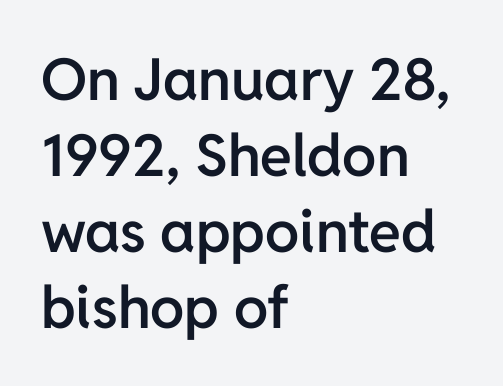
Unlike a traditional serif, this face leaves its strokes unadorned. Descenders hang freely into open space. The axis of the letterforms is exactly vertical. Successive baselines arrive at the customary interval. A somewhat darkened texture: the type is semibold rather than bold.
